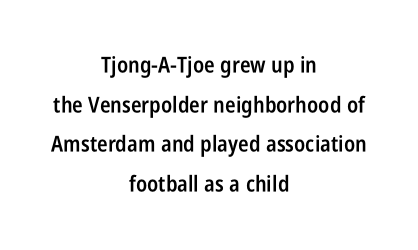
{"italic": "no", "bold": "semi", "underline": "no", "align": "center", "line_spacing_ratio": 1.8, "letter_spacing": "normal", "letter_spacing_em": 0.0, "glyph_px": 22}
